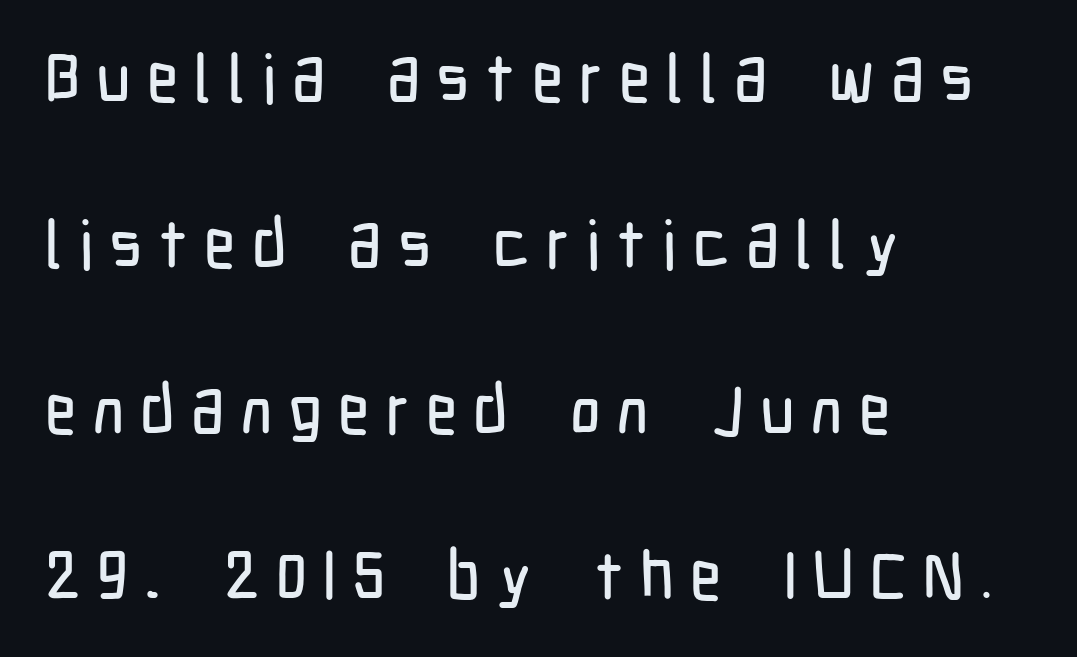
The image shows 67 px condensed sans-serif type, upright; set left-aligned, loose line spacing (2.48x), unusually wide letter spacing (+0.24 em), not underlined; low stroke contrast and a medium x-height.
